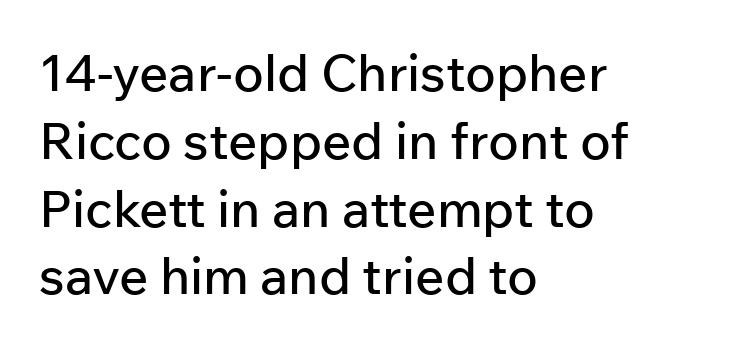
In terms of letterform style, serifs are entirely absent. Do the letters lean? They stand straight. What's the leading like? Ordinary, nothing unusual. This sample uses plain, unmodified letter spacing. Leftover space on each line is placed entirely after the last word.
